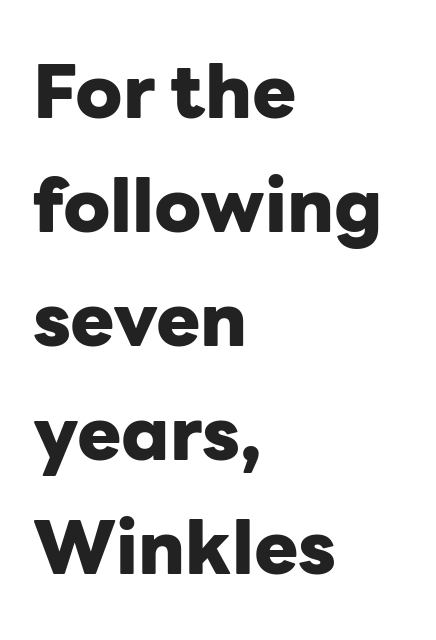
The image shows 74 px heavy sans-serif type, upright; set left-aligned, normal line spacing (1.54x), normal letter spacing, not underlined; low stroke contrast and a medium x-height.
